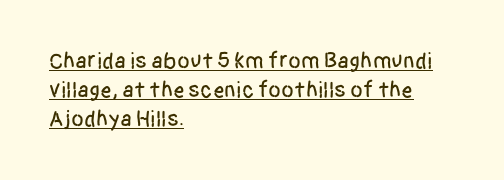
Q: Is the text italic (slanted)? A: No, it is upright.
Q: Is the text underlined? A: Yes.
Q: How is the paragraph aligned? A: Left-aligned.
Q: Is the spacing between letters normal or unusually wide? A: Normal.
Q: Is the spacing between lines tight, normal or loose? A: Normal.
